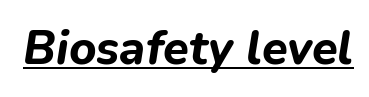
Q: Is the text bold? A: Yes.
Q: Is the text italic (slanted)? A: Yes, it leans right by about 9 degrees.
Q: Is the text underlined? A: Yes.
Q: Is the spacing between letters normal or unusually wide? A: Normal.
Q: Width (condensed, normal, or wide)? A: Normal.
Q: Stroke contrast? A: Low.
Q: x-height? A: Medium.
Q: Monospaced? A: No.
